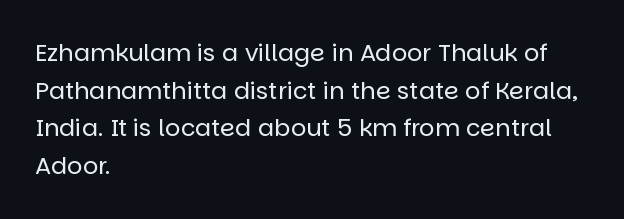
Q: Is the text bold? A: No.
Q: Is the text italic (slanted)? A: No, it is upright.
Q: Is the text underlined? A: No.
Q: How is the paragraph aligned? A: Left-aligned.
Q: Is the spacing between letters normal or unusually wide? A: Normal.
Q: Is the spacing between lines tight, normal or loose? A: Normal.
